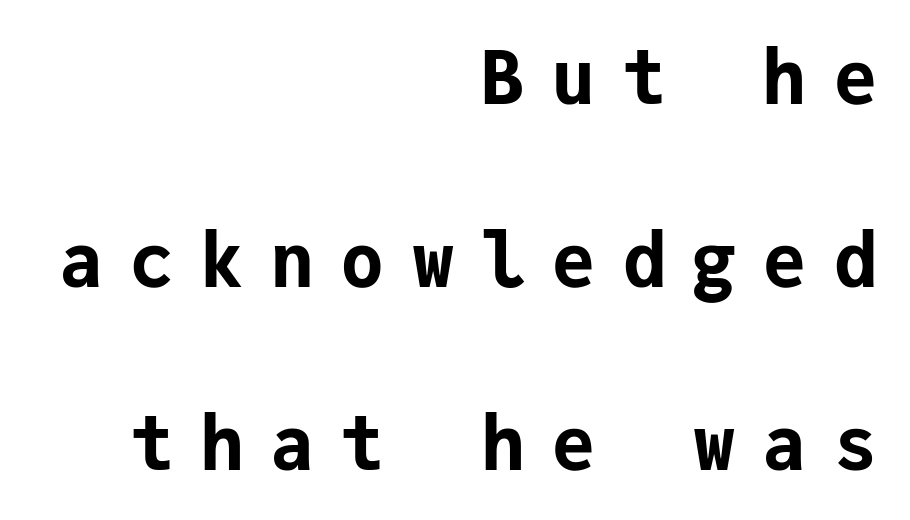
The type family on display is of the sans-serif kind. The type is letterspaced generously, with wide tracking. These lines were composed using upright roman letters. Notice how thick the strokes are: this is what a full bold looks like. Students, observe: this is what heavily led, spacious text looks like.
